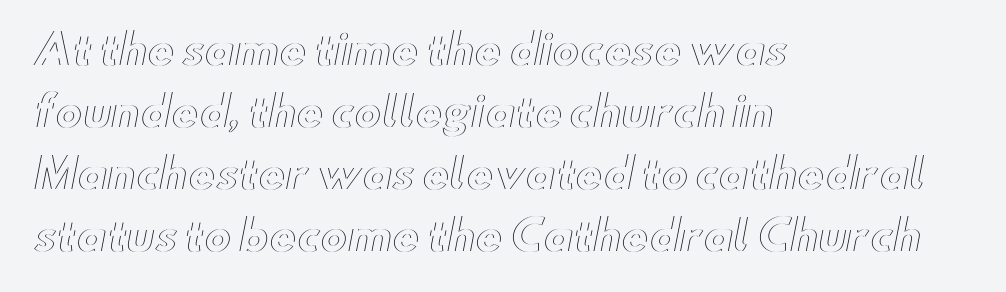
{"width": "wide", "x_height": "small", "monospaced": "no", "underline": "no", "align": "left", "line_spacing": "normal", "line_spacing_ratio": 1.51, "letter_spacing": "normal", "letter_spacing_em": 0.0, "glyph_px": 41}
